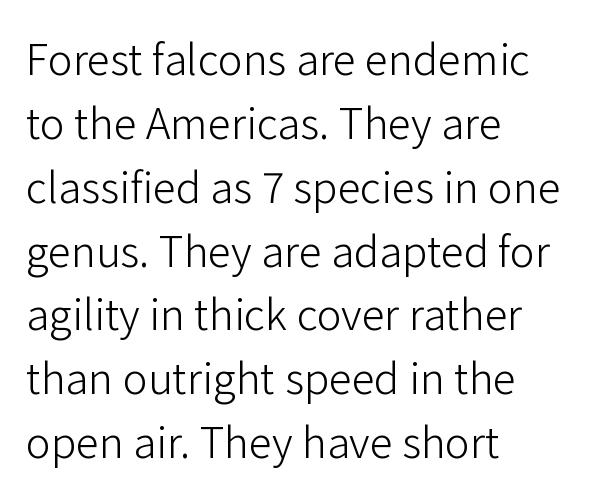
The image shows 42 px light sans-serif type, upright; set left-aligned, normal line spacing (1.52x), normal letter spacing, not underlined; low stroke contrast and a medium x-height.
